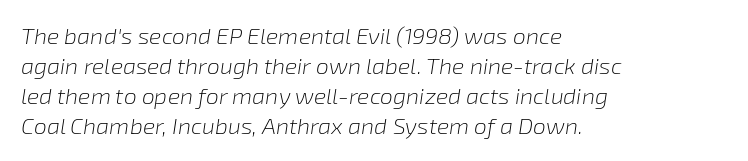
Q: Is the text bold? A: No.
Q: Is the text italic (slanted)? A: Yes, it leans right by about 8 degrees.
Q: Is the text underlined? A: No.
Q: How is the paragraph aligned? A: Left-aligned.
Q: Is the spacing between letters normal or unusually wide? A: Normal.
Q: Is the spacing between lines tight, normal or loose? A: Normal.
